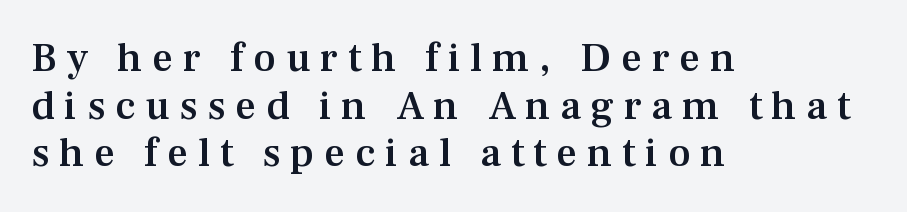
Each line starts at the same left margin while the right side varies. I'd call this a serif setting — the letters wear small feet. It's the straight-up-and-down kind of type. The glyphs are unaccompanied by any horizontal stroke below them. What weight is shown? A semibold, between regular and bold. Characters follow at a spacing far wider than the type designer built in.
